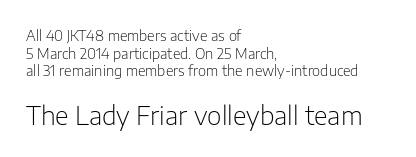
{"italic": "no", "bold": "no", "underline": "no", "align": "left", "line_spacing": "normal", "line_spacing_ratio": 1.26, "letter_spacing": "normal", "letter_spacing_em": 0.0, "larger_block": "second", "size_ratio": 1.79, "glyph_px": 25}
